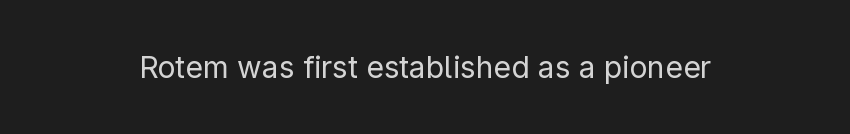
The image shows 30 px regular-weight sans-serif type, upright; set normal letter spacing, not underlined; low stroke contrast and a medium x-height.
